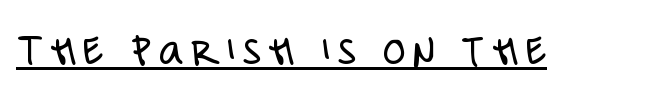
{"serif": "no", "italic": "no", "bold": "no", "weight": "light", "width": "condensed", "stroke_contrast": "low", "x_height": "large", "monospaced": "no", "underline": "yes", "glyph_px": 47}
